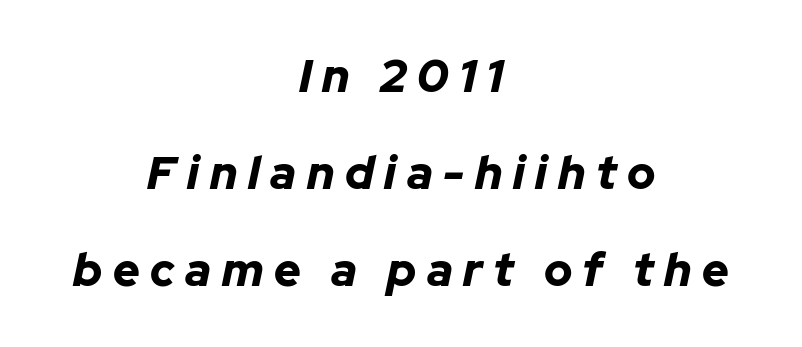
Q: Is the text bold? A: Yes.
Q: Is the text italic (slanted)? A: Yes, it leans right by about 12 degrees.
Q: Is the text underlined? A: No.
Q: How is the paragraph aligned? A: Centered.
Q: Is the spacing between letters normal or unusually wide? A: Unusually wide.
Q: Is the spacing between lines tight, normal or loose? A: Loose.
Q: Width (condensed, normal, or wide)? A: Normal.
Q: Stroke contrast? A: Low.
Q: x-height? A: Medium.
Q: Monospaced? A: No.
